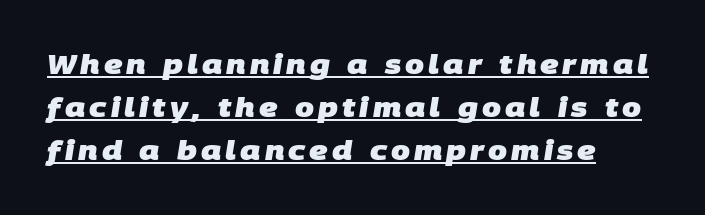
The image shows 27 px bold type; set left-aligned, normal line spacing (1.6x), underlined.
